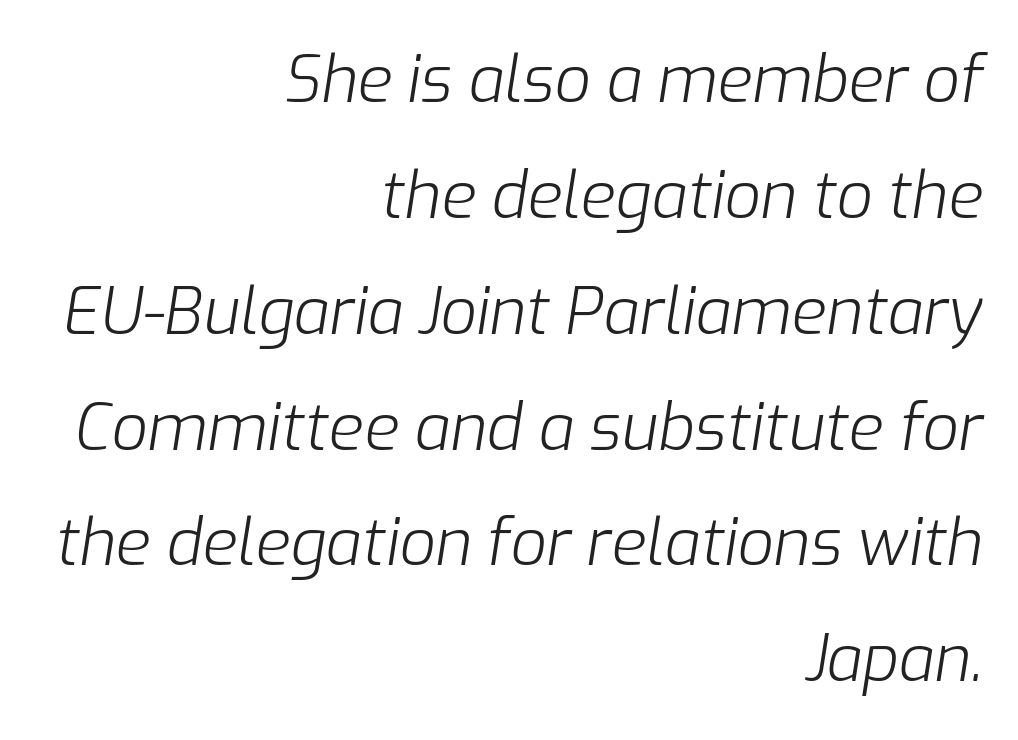
The image shows 64 px light type, italic (leaning right); set right-aligned, line spacing 1.81x, normal letter spacing, not underlined; low stroke contrast and a medium x-height.
